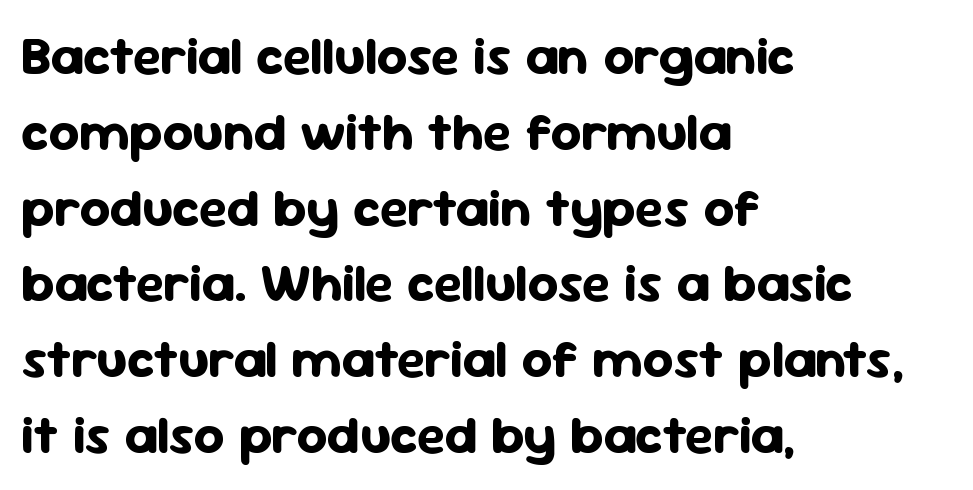
The letters advance in unequal steps, a hallmark of proportional type. Serifs: no, the terminals of the letterforms are clean. The letterforms sit shoulder to shoulder at normal distance. Bare-footed words on every line. A typesetter would call this leading conventional body-copy spacing. The setting favours the left margin, as ordinary paragraphs usually do.
